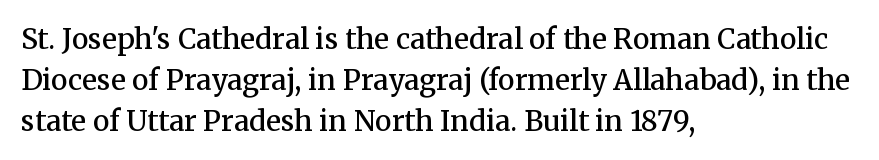
The image shows 28 px semibold serif type, upright; set left-aligned, normal line spacing (1.46x), normal letter spacing, not underlined; medium stroke contrast and a medium x-height.
